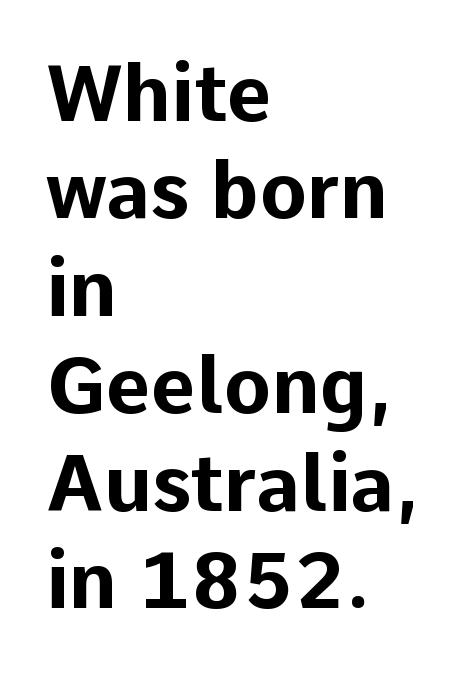
{"serif": "no", "italic": "no", "bold": "yes", "weight": "bold", "width": "normal", "stroke_contrast": "low", "x_height": "medium", "monospaced": "no", "underline": "no", "align": "left", "line_spacing": "normal", "line_spacing_ratio": 1.25, "letter_spacing": "normal", "letter_spacing_em": 0.0, "glyph_px": 78}
